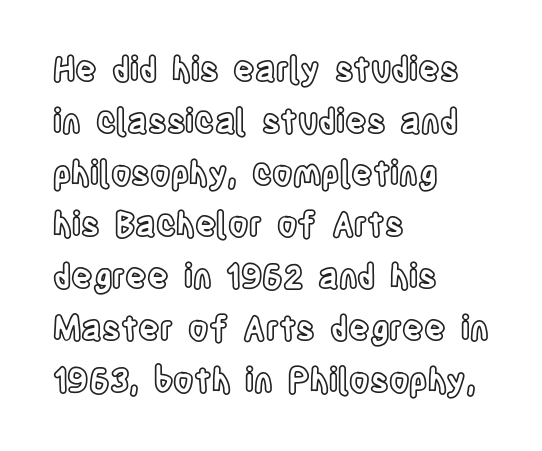
The image shows 33 px condensed type, upright; set left-aligned, normal line spacing (1.57x), normal letter spacing, not underlined; a large x-height.
